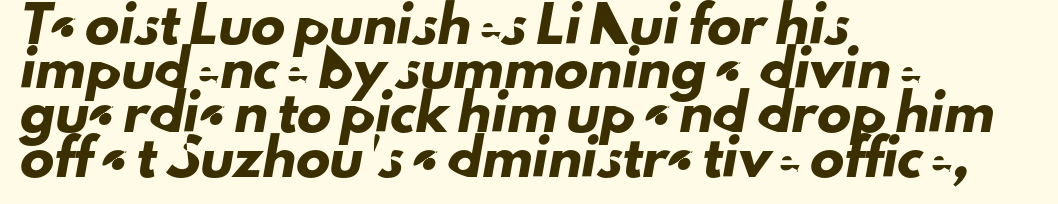
The image shows 34 px sans-serif type; set left-aligned, normal line spacing (1.3x), normal letter spacing, not underlined; low stroke contrast and a small x-height.
